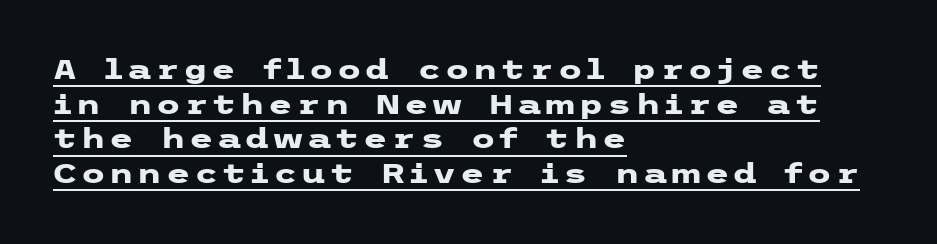
Q: Is the text bold? A: Yes.
Q: Is the text italic (slanted)? A: No, it is upright.
Q: Is the typeface a serif or a sans-serif typeface? A: Sans-serif.
Q: Is the text underlined? A: Yes.
Q: How is the paragraph aligned? A: Left-aligned.
Q: Width (condensed, normal, or wide)? A: Wide.
Q: Stroke contrast? A: Low.
Q: x-height? A: Medium.
